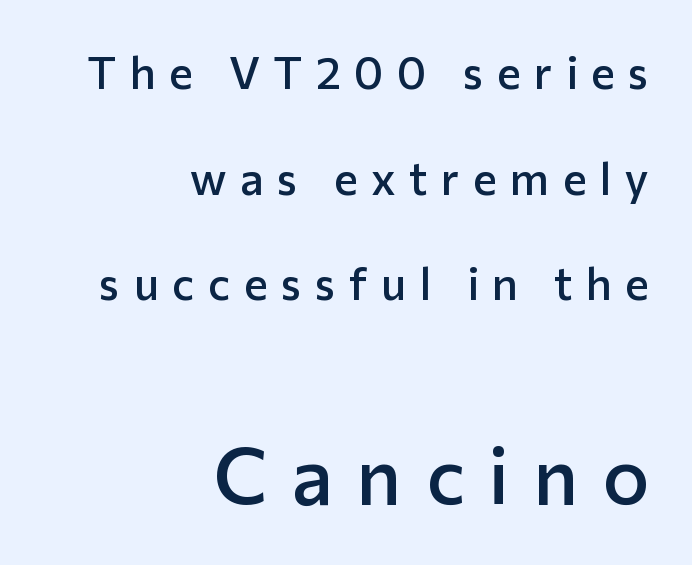
The image shows 79 px semibold sans-serif type, upright; set right-aligned, loose line spacing (2.35x), unusually wide letter spacing (+0.3 em), not underlined; the second (bottom) block is 1.76x larger; low stroke contrast and a medium x-height.
